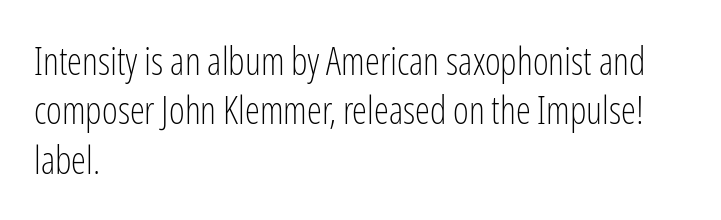
The image shows 38 px light, condensed sans-serif type, upright; set left-aligned, normal line spacing (1.3x), normal letter spacing, not underlined; low stroke contrast and a medium x-height.
